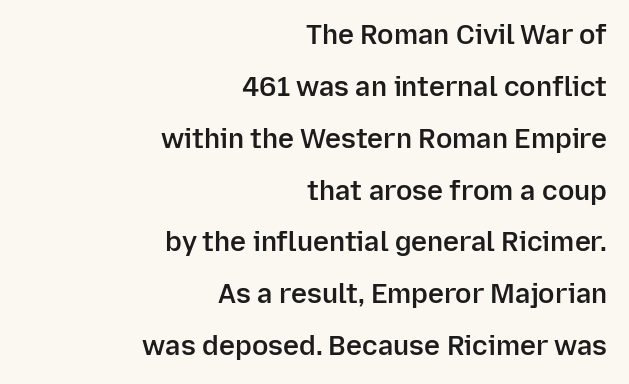
Words appear dense and cohesive because spacing is normal. Anything drawn beneath the words? Only blank space. Leading is clearly above the norm, producing a sparse column. The lines are quadded right. Designer's note — italics off, roman on.
